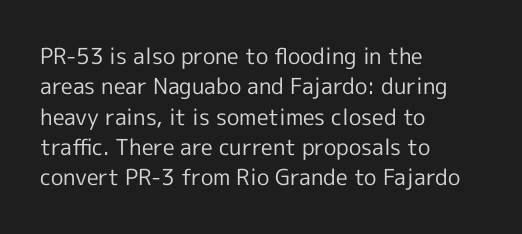
A quiet, ordinary-to-light weight characterises the typeface. The text block is weighted toward the left margin, trailing off unevenly rightward. This rendering leaves character spacing at its baseline value. Characters remain perfectly vertical along every line. The strip under each line holds only bare page.
